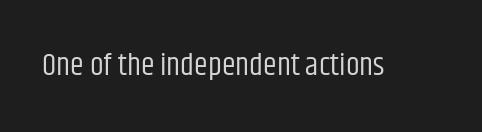
{"serif": "no", "italic": "no", "bold": "no", "weight": "regular", "width": "condensed", "stroke_contrast": "low", "x_height": "large", "monospaced": "no", "underline": "no", "letter_spacing": "normal", "letter_spacing_em": 0.0, "glyph_px": 31}
